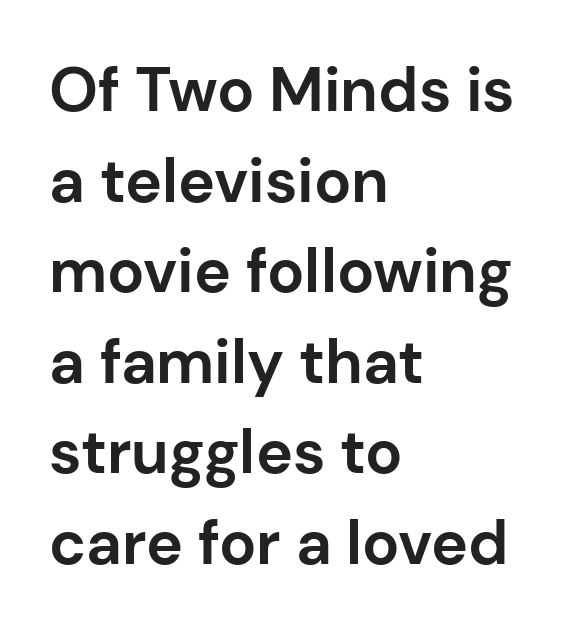
Q: Is the text bold? A: Yes.
Q: Is the text italic (slanted)? A: No, it is upright.
Q: Is the typeface a serif or a sans-serif typeface? A: Sans-serif.
Q: Is the text underlined? A: No.
Q: How is the paragraph aligned? A: Left-aligned.
Q: Is the spacing between letters normal or unusually wide? A: Normal.
Q: Is the spacing between lines tight, normal or loose? A: Normal.
Q: Width (condensed, normal, or wide)? A: Normal.
Q: Stroke contrast? A: Low.
Q: x-height? A: Medium.
Q: Monospaced? A: No.
